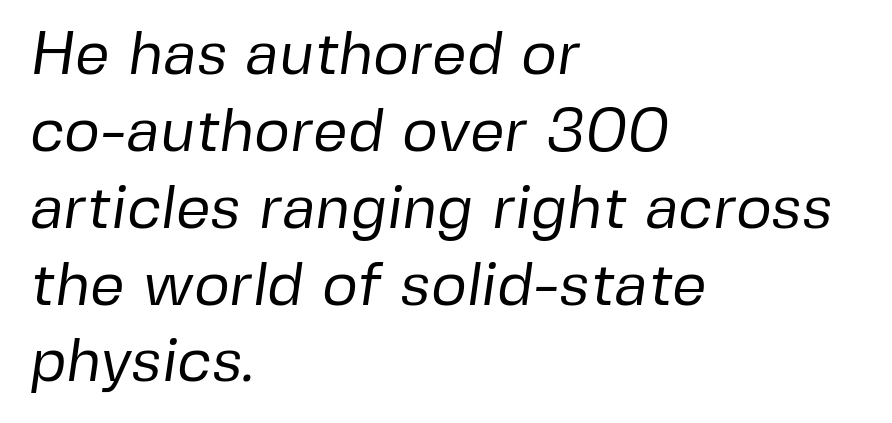
A normal amount of white space separates one row of letters from the next. Letters rest on an invisible, unmarked baseline. Serif or sans? Sans — the stroke terminals are bare. This sample uses plain, unmodified letter spacing.
